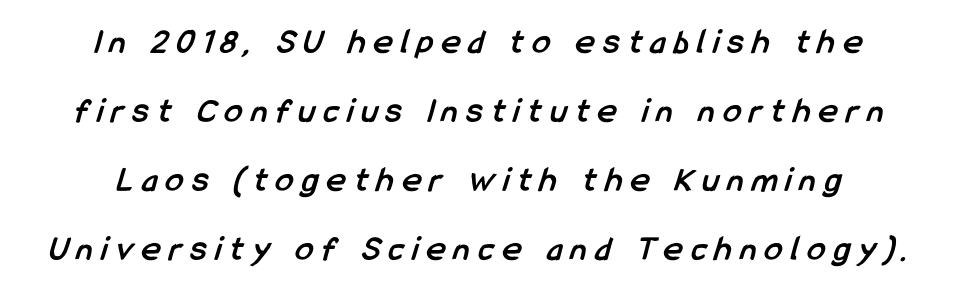
The image shows 36 px semibold, condensed sans-serif type; set centered, loose line spacing (1.92x), unusually wide letter spacing (+0.24 em), not underlined; low stroke contrast and a medium x-height.
